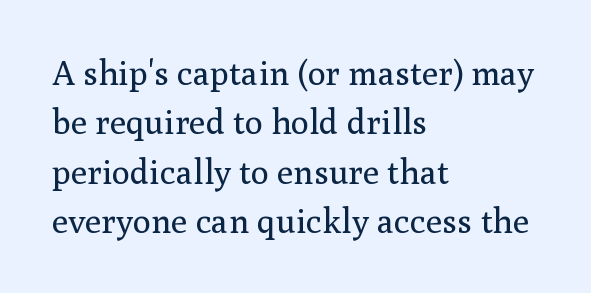
{"serif": "yes", "italic": "no", "bold": "no", "weight": "regular", "width": "normal", "stroke_contrast": "medium", "x_height": "medium", "monospaced": "no", "underline": "no", "align": "left", "line_spacing": "normal", "line_spacing_ratio": 1.45, "letter_spacing": "normal", "letter_spacing_em": 0.0, "glyph_px": 34}
